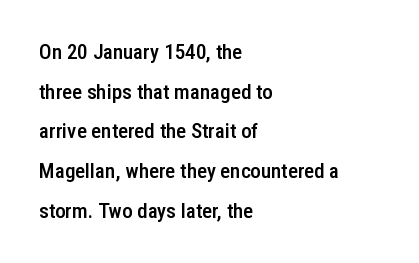
{"italic": "no", "bold": "semi", "underline": "no", "align": "left", "line_spacing_ratio": 1.89, "letter_spacing": "normal", "letter_spacing_em": 0.0, "glyph_px": 21}
